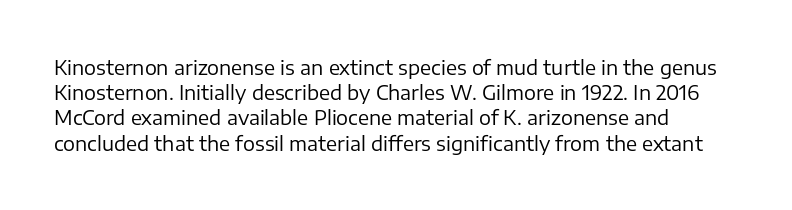
How would I describe the line gaps? Plain and ordinary. Stem width sits at or under what a default text font uses. Posture: straight, roman, zero tilt. Underlining? Definitely not there. How are the letters spaced? Ordinarily, with no added tracking. Alignment: flush left.
